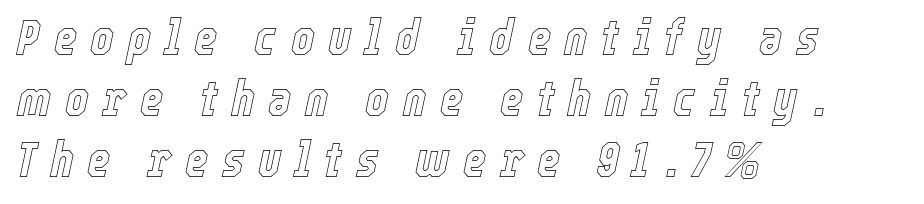
The image shows 50 px condensed type, italic (leaning right); set left-aligned, line spacing 1.22x, unusually wide letter spacing (+0.27 em), not underlined; a medium x-height.
